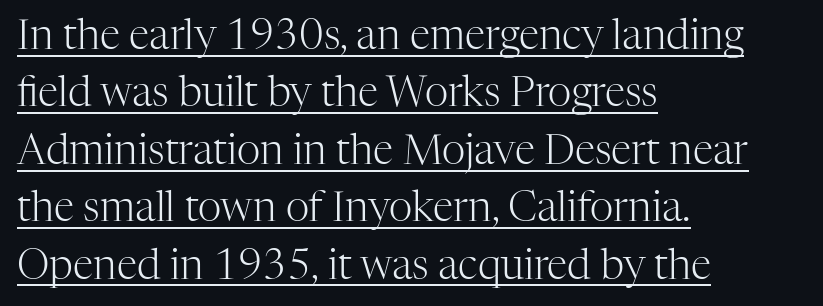
The text block is weighted toward the left margin, trailing off unevenly rightward. Compared with a typical body face, this is equally light or lighter still. Each line of the rendering has a horizontal stroke beneath the glyphs. Look at the bottom of the vertical strokes: they flare into serifs here.
